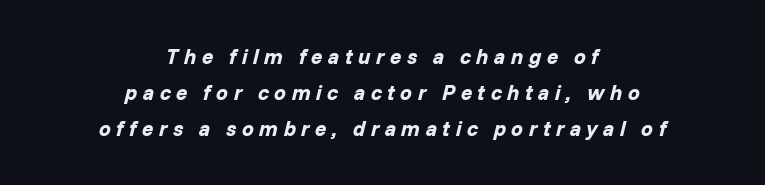
A clean baseline with only descenders dipping below it. The font is running at its bold setting. The rendering positions every line midway between the sides. The letterforms stand isolated, each surrounded by extra space. Italic? Definitely — the glyphs are oblique.
